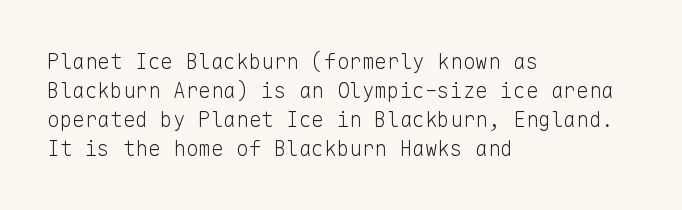
{"italic": "no", "bold": "no", "underline": "no", "align": "left", "line_spacing": "normal", "line_spacing_ratio": 1.38, "letter_spacing": "normal", "letter_spacing_em": 0.0, "glyph_px": 21}
